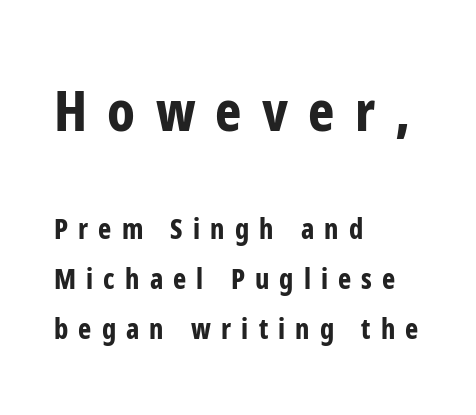
The rendering uses natural spacing where letterforms have individual widths. Inter-character spacing is expanded well beyond the font's built-in metrics. Does the bottom block carry the larger type? No, the top block does. Ascenders rise straight up at ninety degrees.
